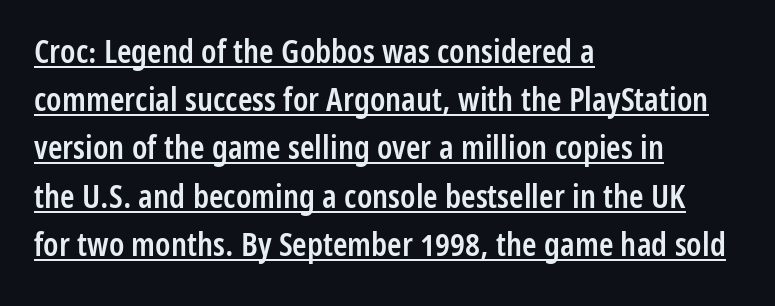
The glyphs in this specimen are sans serif. Unlike italic type, these characters show no tilt at all. Compared with a centered layout, this one pins lines to the left instead. Evenly set lines give the paragraph a standard silhouette. Looks like someone drew a line under every word here. Standard letterfit; no display-style spreading of the glyphs.
